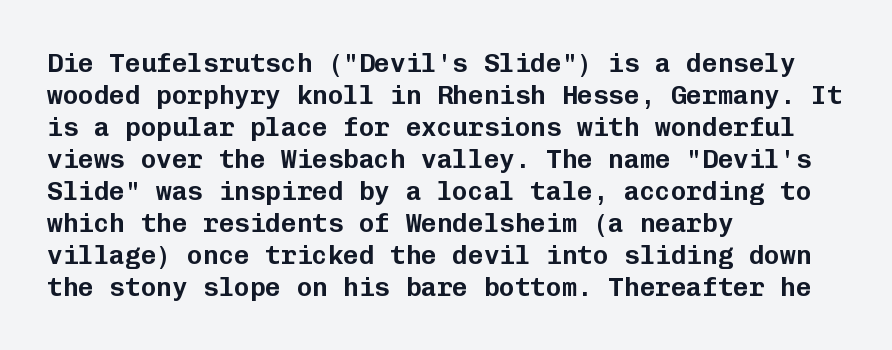
Q: Is the text italic (slanted)? A: No, it is upright.
Q: Is the text underlined? A: No.
Q: How is the paragraph aligned? A: Left-aligned.
Q: Is the spacing between letters normal or unusually wide? A: Normal.
